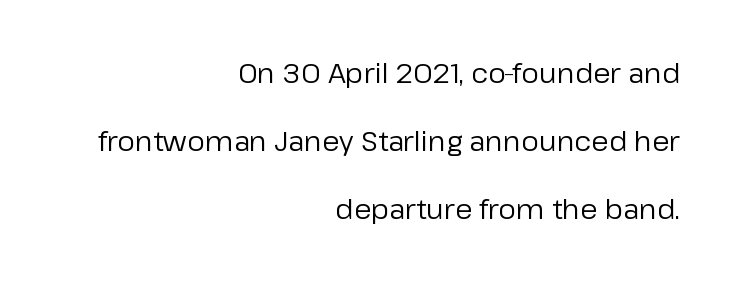
The image shows 28 px regular-weight sans-serif type, upright; set right-aligned, loose line spacing (2.43x), normal letter spacing, not underlined; low stroke contrast and a medium x-height.
